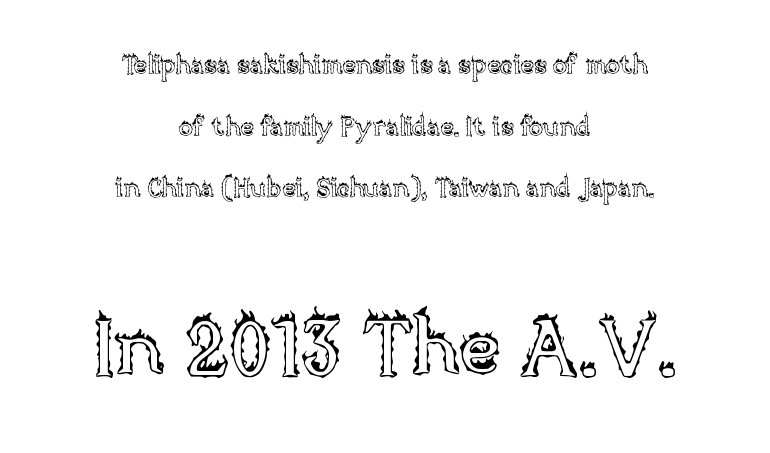
Note: smaller setting up top, larger setting below. Baseline-to-baseline distance is far greater than the letter height. The gaps between neighbouring characters are ordinary and unremarkable. Is this a fixed-width face? No — the glyphs have proportional, varying widths.
